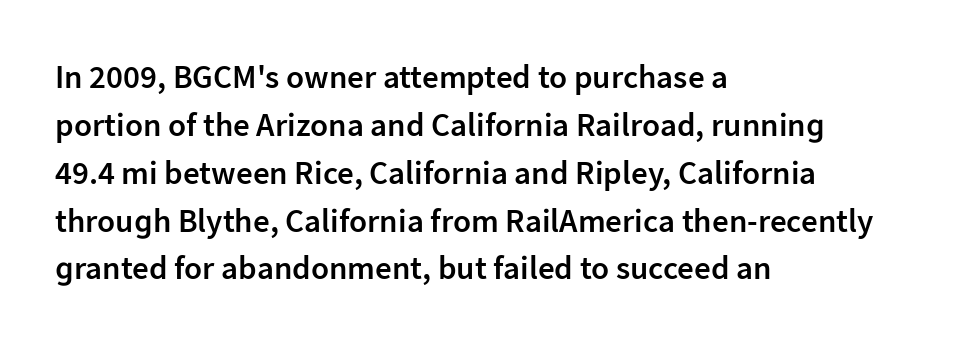
{"serif": "no", "italic": "no", "bold": "semi", "weight": "semibold", "width": "normal", "stroke_contrast": "low", "x_height": "medium", "monospaced": "no", "underline": "no", "align": "left", "line_spacing": "normal", "line_spacing_ratio": 1.45, "letter_spacing": "normal", "letter_spacing_em": 0.0, "glyph_px": 33}
